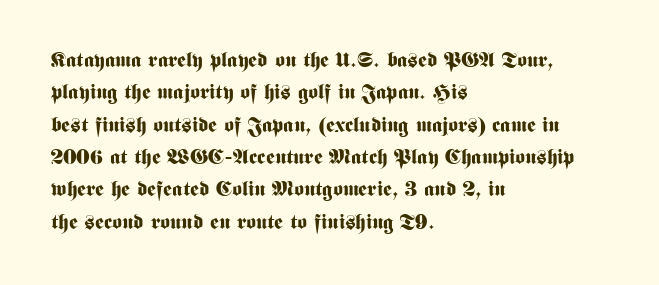
{"italic": "no", "bold": "yes", "underline": "no", "align": "left", "line_spacing": "normal", "line_spacing_ratio": 1.54, "letter_spacing": "normal", "letter_spacing_em": 0.0, "glyph_px": 21}
